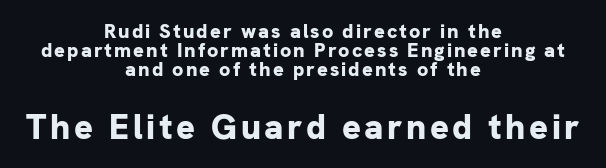
{"serif": "no", "italic": "no", "bold": "yes", "weight": "bold", "width": "normal", "stroke_contrast": "low", "x_height": "medium", "monospaced": "no", "underline": "no", "align": "center", "line_spacing": "tight", "line_spacing_ratio": 0.96, "larger_block": "second", "size_ratio": 1.75, "glyph_px": 35}
